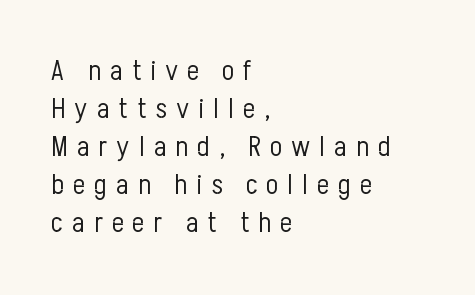
The image shows 29 px light, condensed sans-serif type, upright; set left-aligned, normal line spacing (1.31x), unusually wide letter spacing (+0.31 em), not underlined; low stroke contrast and a medium x-height.
